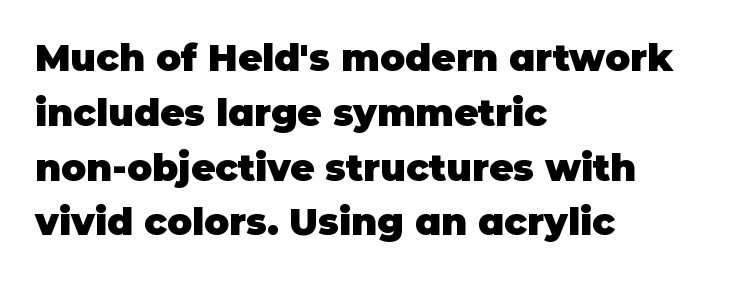
The image shows 37 px heavy sans-serif type, upright; set left-aligned, normal line spacing (1.48x), normal letter spacing, not underlined; low stroke contrast and a large x-height.
